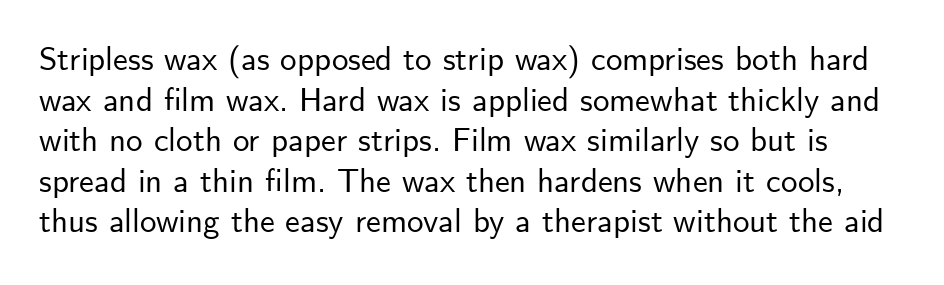
Quick note: underline off. Font category for this specimen: sans-serif. The letters stand upright; this is a roman face. Proportional: the letters do not fall into vertical columns. Default kerning and tracking; the words read as compact shapes.
